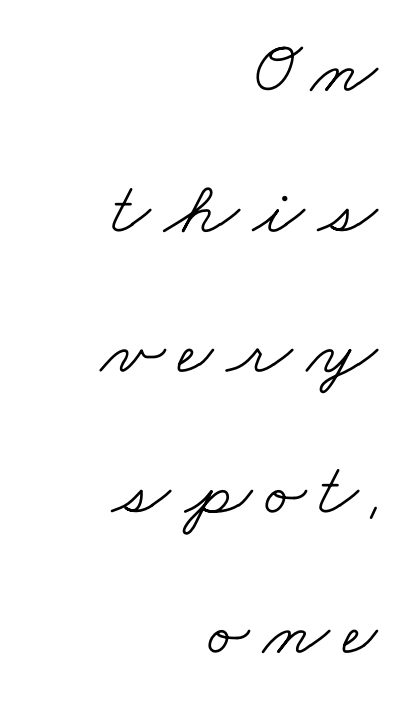
Q: Is the text bold? A: No.
Q: Is the typeface a serif or a sans-serif typeface? A: Serif.
Q: Is the text underlined? A: No.
Q: How is the paragraph aligned? A: Right-aligned.
Q: Width (condensed, normal, or wide)? A: Wide.
Q: Stroke contrast? A: Low.
Q: x-height? A: Small.
Q: Monospaced? A: No.
